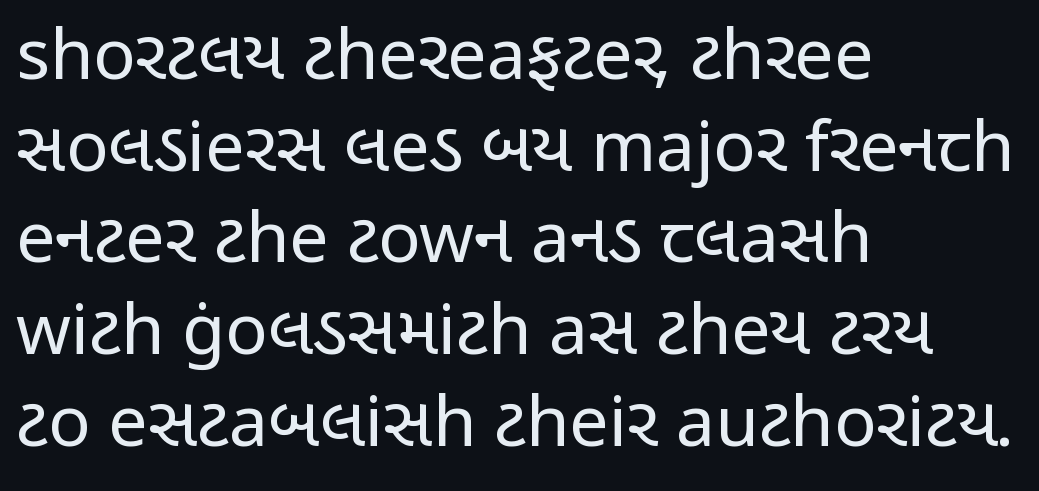
{"serif": "no", "italic": "no", "bold": "no", "weight": "regular", "width": "condensed", "stroke_contrast": "low", "x_height": "medium", "monospaced": "no", "underline": "no", "align": "left", "line_spacing": "normal", "line_spacing_ratio": 1.31, "letter_spacing": "normal", "letter_spacing_em": 0.0, "glyph_px": 70}
